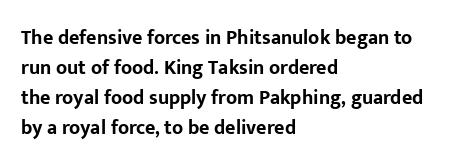
Alignment: flush left. Tall strokes in this sample are plumb rather than angled. Successive baselines arrive at the customary interval. The rendering uses a bold face; every stroke is thick and dark. The specimen omits any rule beneath the text block's lines. Short note: letters normally spaced.
